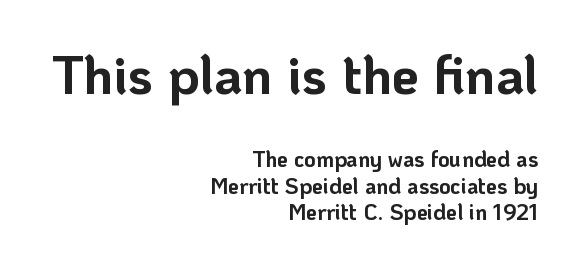
Q: Is the text bold? A: Yes.
Q: Is the text italic (slanted)? A: No, it is upright.
Q: Is the typeface a serif or a sans-serif typeface? A: Sans-serif.
Q: Is the text underlined? A: No.
Q: How is the paragraph aligned? A: Right-aligned.
Q: Is the spacing between letters normal or unusually wide? A: Normal.
Q: Which block of text is set in a larger size, the first (top) or the second (bottom)? A: The first (top) one.
Q: Width (condensed, normal, or wide)? A: Normal.
Q: Stroke contrast? A: Low.
Q: x-height? A: Medium.
Q: Monospaced? A: No.
